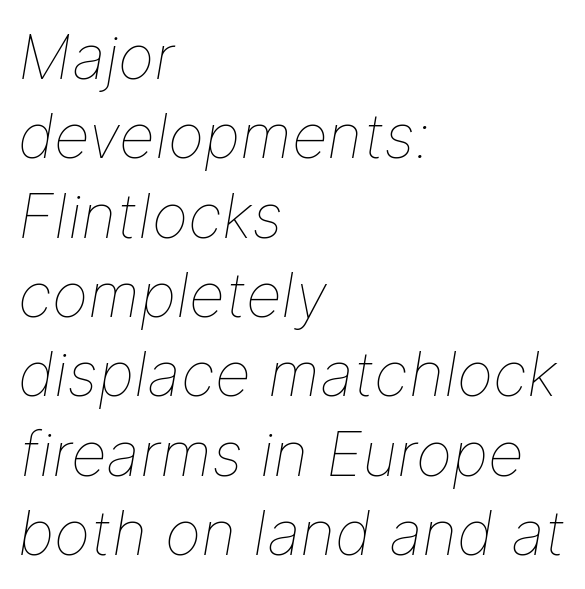
{"italic": "yes", "lean": "right", "slant_degrees": 9, "bold": "no", "weight": "thin", "width": "normal", "stroke_contrast": "low", "x_height": "medium", "monospaced": "no", "underline": "no", "align": "left", "line_spacing": "normal", "line_spacing_ratio": 1.28, "letter_spacing": "normal", "letter_spacing_em": 0.0, "glyph_px": 62}
